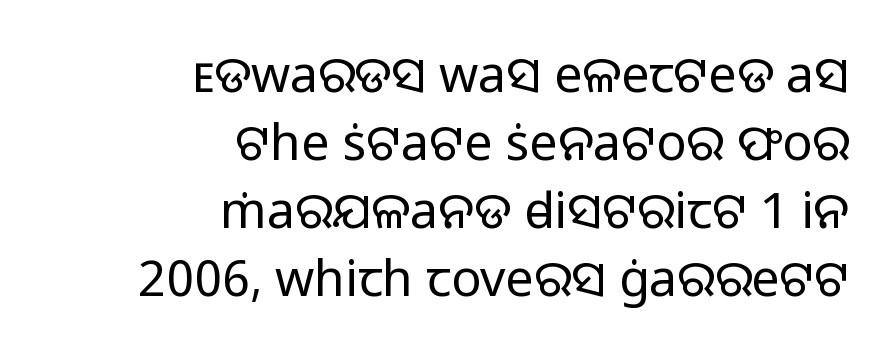
{"serif": "no", "italic": "no", "bold": "no", "weight": "regular", "width": "normal", "stroke_contrast": "low", "x_height": "medium", "monospaced": "no", "underline": "no", "align": "right", "line_spacing": "normal", "line_spacing_ratio": 1.36, "letter_spacing": "normal", "letter_spacing_em": 0.0, "glyph_px": 50}
